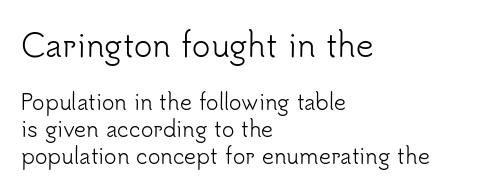
The image shows 31 px light sans-serif type, upright; set left-aligned, normal line spacing (1.27x), normal letter spacing, not underlined; the first (top) block is 1.48x larger; low stroke contrast and a small x-height.
